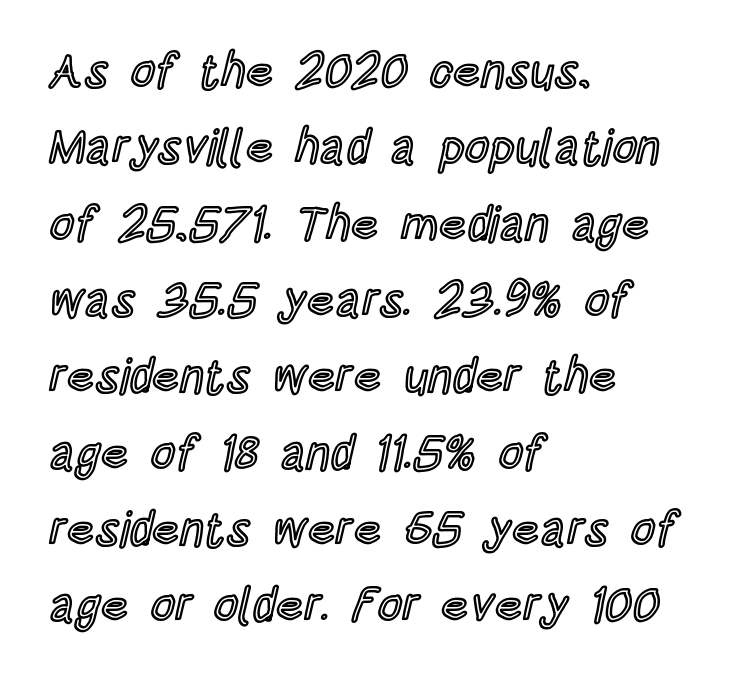
Leading: standard. Is this a fixed-width face? No — the glyphs have proportional, varying widths. The specimen omits any rule beneath the text block's lines. Line starts are locked; line ends wander. Compared with typical body copy, the letter spacing here is the same.
